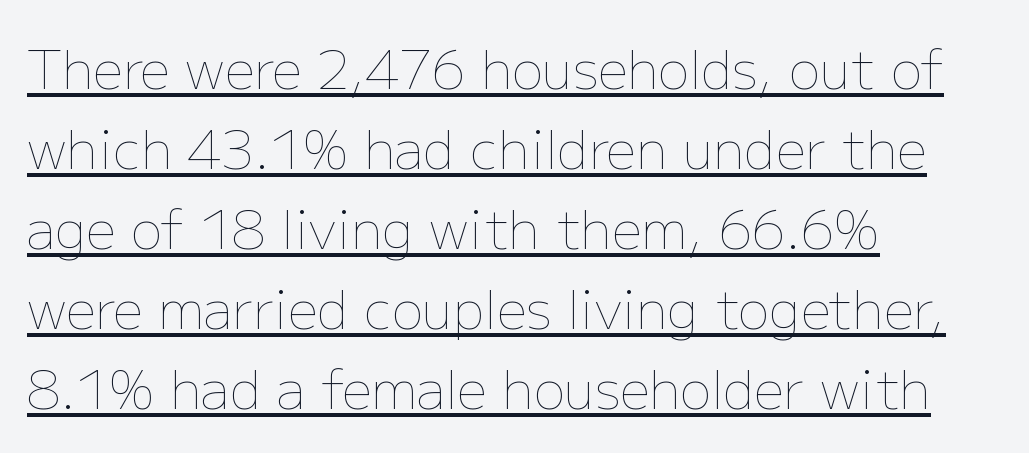
{"italic": "no", "bold": "no", "weight": "thin", "width": "normal", "stroke_contrast": "low", "x_height": "medium", "monospaced": "no", "underline": "yes", "align": "left", "line_spacing": "normal", "line_spacing_ratio": 1.51, "letter_spacing": "normal", "letter_spacing_em": 0.0, "glyph_px": 53}
